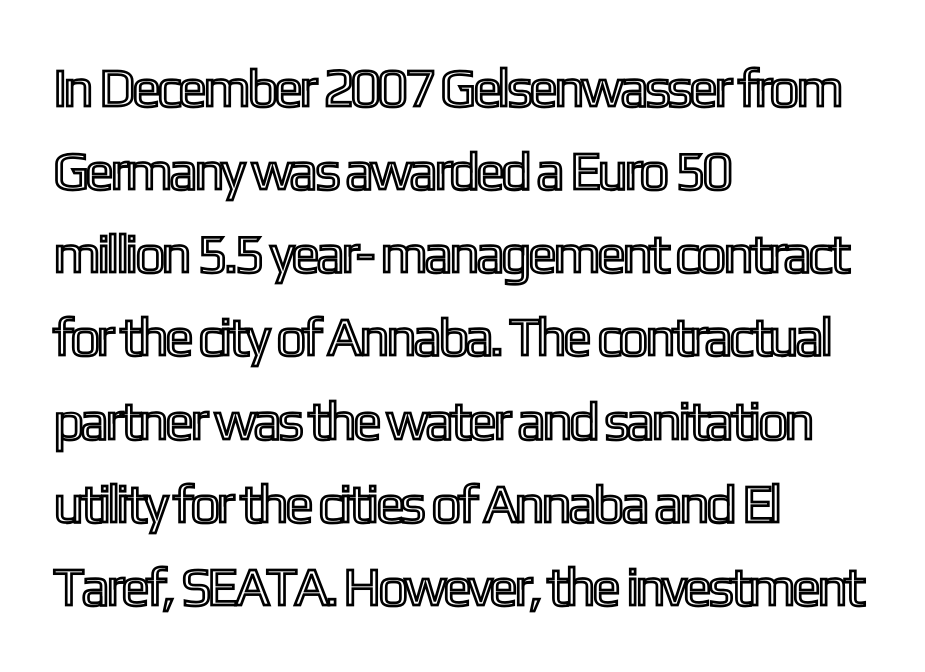
Q: Is the text italic (slanted)? A: No, it is upright.
Q: Is the text underlined? A: No.
Q: How is the paragraph aligned? A: Left-aligned.
Q: Is the spacing between letters normal or unusually wide? A: Normal.
Q: Is the spacing between lines tight, normal or loose? A: Normal.
Q: Width (condensed, normal, or wide)? A: Condensed.
Q: x-height? A: Medium.
Q: Monospaced? A: No.
